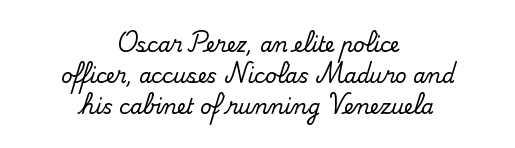
Q: Is the text italic (slanted)? A: Yes.
Q: Is the text underlined? A: No.
Q: How is the paragraph aligned? A: Centered.
Q: Is the spacing between letters normal or unusually wide? A: Normal.
Q: Is the spacing between lines tight, normal or loose? A: Normal.
